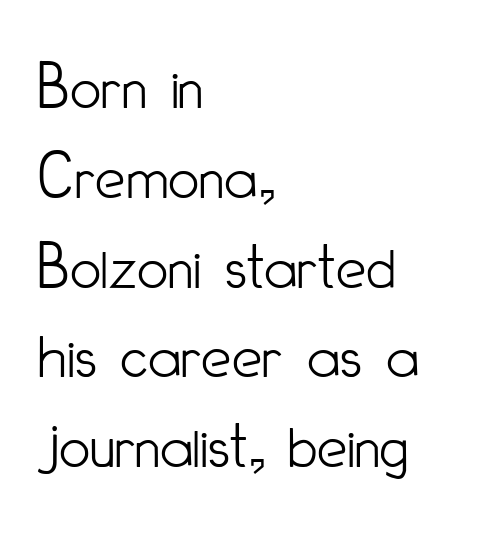
Caption: multi-line text, flush left, ragged right. Bare-footed words on every line. The rendering uses natural spacing where letterforms have individual widths. The letters stand upright; this is a roman face.
